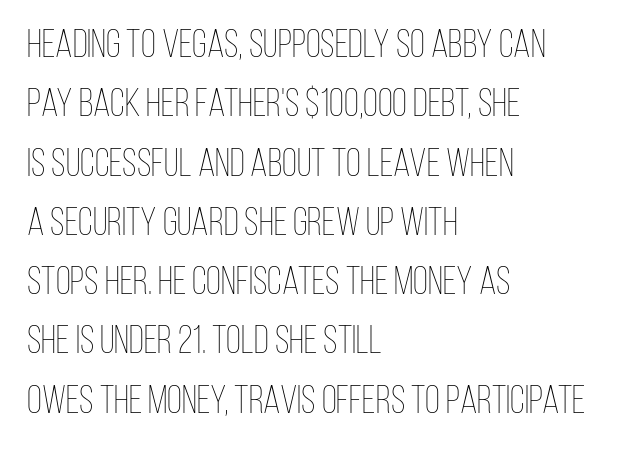
{"italic": "no", "bold": "no", "weight": "thin", "width": "condensed", "stroke_contrast": "low", "x_height": "large", "monospaced": "no", "underline": "no", "align": "left", "line_spacing": "normal", "line_spacing_ratio": 1.52, "letter_spacing": "normal", "letter_spacing_em": 0.0, "glyph_px": 39}
